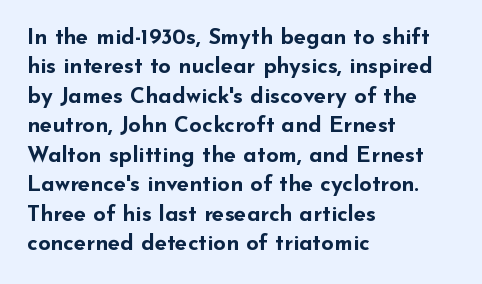
Q: Is the text bold? A: Yes.
Q: Is the text italic (slanted)? A: No, it is upright.
Q: Is the text underlined? A: No.
Q: How is the paragraph aligned? A: Left-aligned.
Q: Is the spacing between letters normal or unusually wide? A: Normal.
Q: Is the spacing between lines tight, normal or loose? A: Normal.
